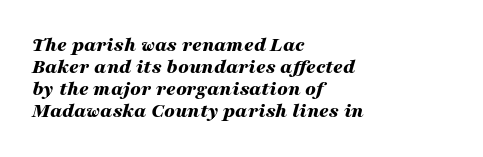
{"italic": "yes", "lean": "right", "slant_degrees": 16, "bold": "yes", "underline": "no", "align": "left", "line_spacing": "tight", "line_spacing_ratio": 1.05, "letter_spacing": "normal", "letter_spacing_em": 0.0, "glyph_px": 21}
